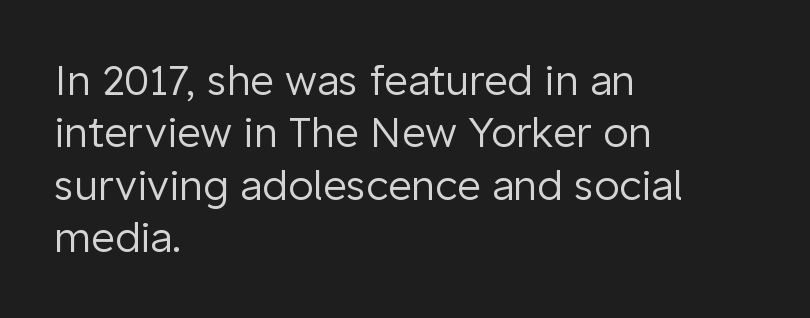
Q: Is the text bold? A: No.
Q: Is the text italic (slanted)? A: No, it is upright.
Q: Is the typeface a serif or a sans-serif typeface? A: Sans-serif.
Q: Is the text underlined? A: No.
Q: How is the paragraph aligned? A: Left-aligned.
Q: Is the spacing between letters normal or unusually wide? A: Normal.
Q: Is the spacing between lines tight, normal or loose? A: Normal.
Q: Width (condensed, normal, or wide)? A: Normal.
Q: Stroke contrast? A: Low.
Q: x-height? A: Medium.
Q: Monospaced? A: No.
